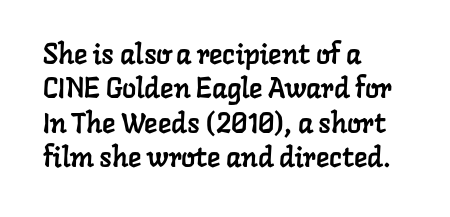
Think of a printed novel: that variable character pitch is what you see here. Each word holds together tightly as a unit, with standard inter-letter gaps. Old-style or modern, the face here clearly has serifs. This rendering features lettering with no underline.
